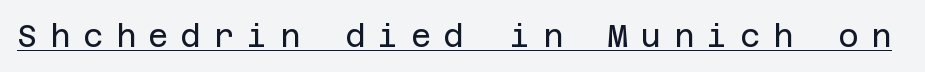
Tracking value appears strongly positive — letters spread wide. Each line of the rendering has a horizontal stroke beneath the glyphs. The strokes are not fattened; the text isn't bold. A roman cut, with each character standing at attention. To sum up the face: it is a sans, with no serifs.
